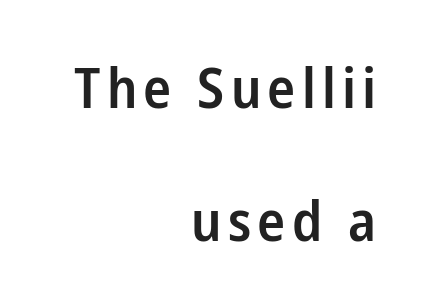
The image shows 56 px semibold, condensed sans-serif type, upright; set right-aligned, loose line spacing (2.37x), not underlined; low stroke contrast and a medium x-height.
